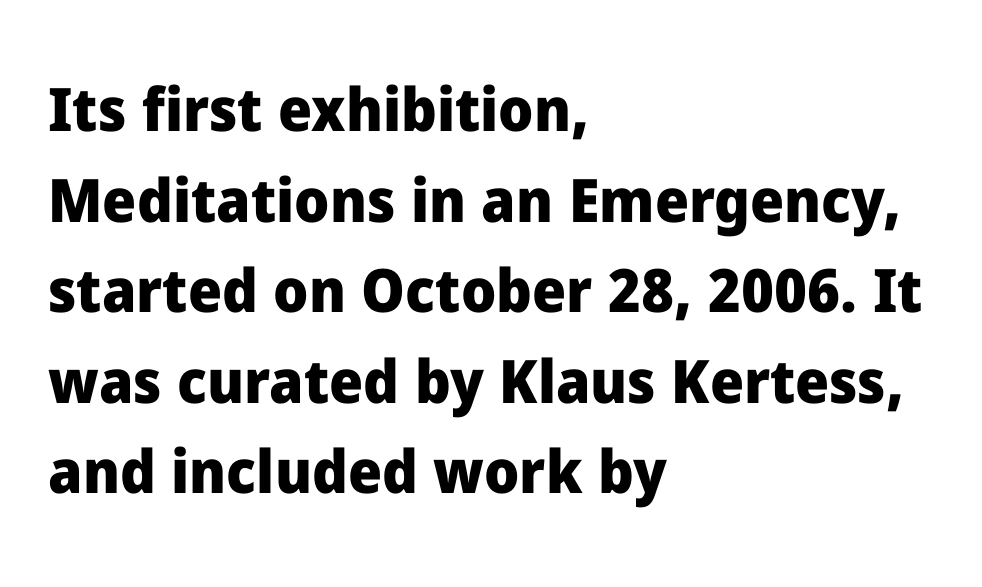
A typesetter would call this leading conventional body-copy spacing. Nothing sits at the stroke ends, so this counts as sans-serif. Is the letter spacing exaggerated? No — it looks like the ordinary default. Posture: vertical. Short and long lines alike share a common starting point at left. Strong, thick strokes mark this as bold type.
